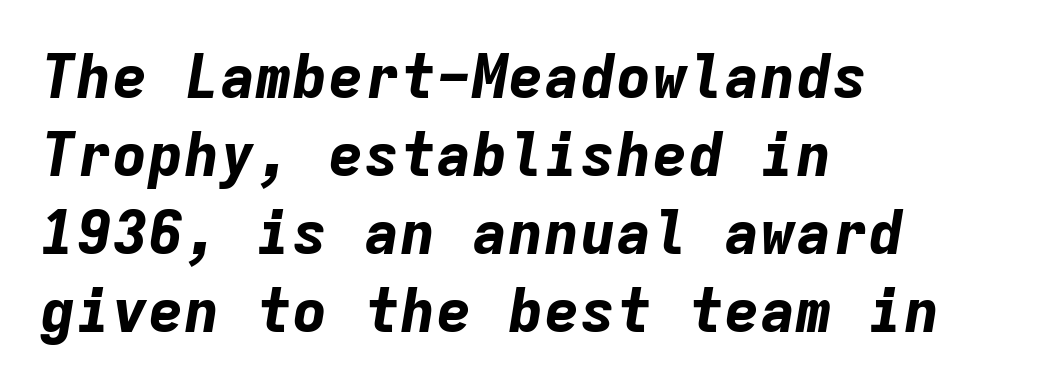
{"italic": "yes", "lean": "right", "slant_degrees": 9, "bold": "yes", "weight": "bold", "width": "normal", "stroke_contrast": "low", "x_height": "medium", "monospaced": "yes", "underline": "no", "align": "left", "line_spacing": "normal", "line_spacing_ratio": 1.3, "letter_spacing": "normal", "letter_spacing_em": 0.0, "glyph_px": 60}
